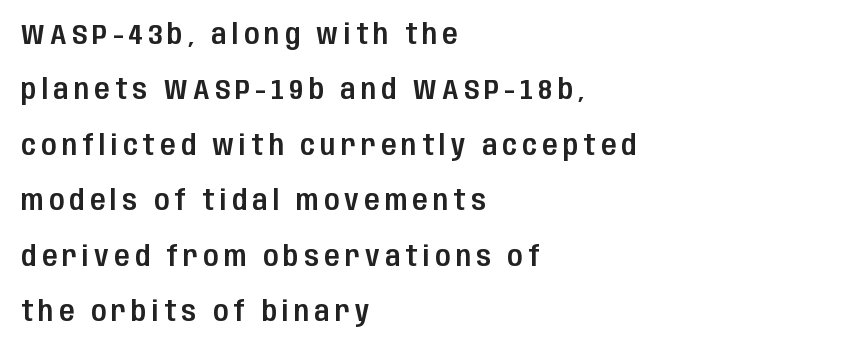
The image shows 28 px condensed sans-serif type, upright; set left-aligned, loose line spacing (1.98x), not underlined; low stroke contrast and a large x-height.
